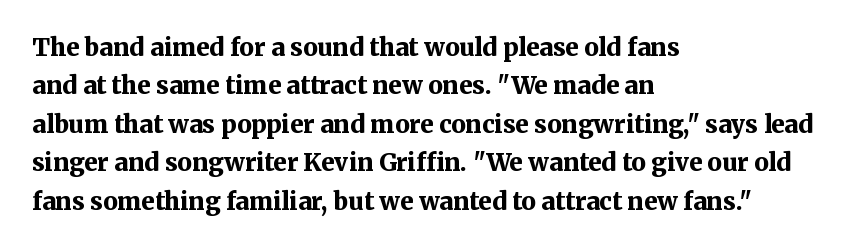
Check the space under the baseline: it is left empty. A classic flush-left, rag-right setting is used for this passage. These lines sit exactly where default settings would place them. Students, note that the glyphs here touch the page at normal intervals. The type sits square on the baseline with zero lean.
